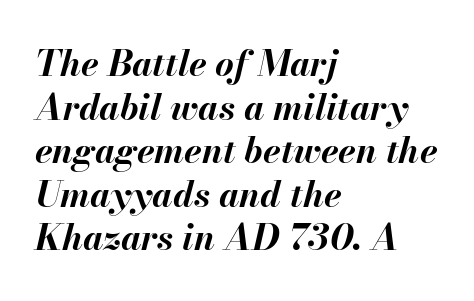
Tall strokes in this sample are angled rather than plumb. Heavy-handed strokes throughout: this text is bold. The space beneath each line is pristine and unruled. This sample has the flowing, uneven cadence of proportional lettering.
